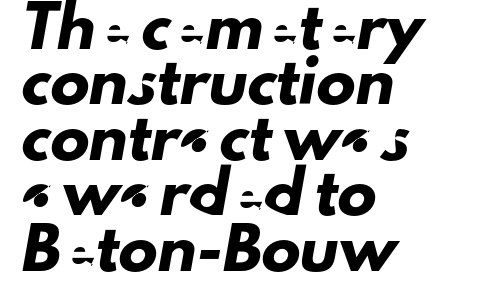
Spacing between characters is what you'd get straight out of the box. Think of a printed novel: that variable character pitch is what you see here. The lines in this sample share a left origin and differ only in where they stop. Quick note: underline off.
